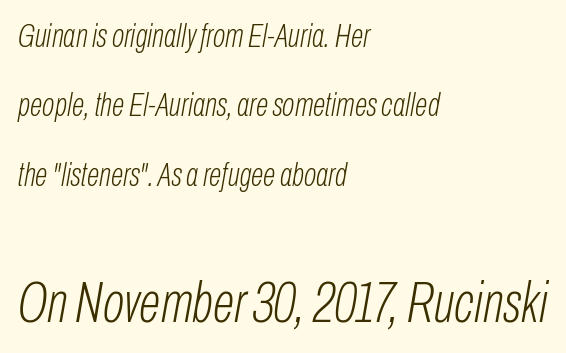
{"italic": "yes", "lean": "right", "slant_degrees": 10, "bold": "no", "weight": "light", "width": "condensed", "stroke_contrast": "low", "x_height": "medium", "monospaced": "no", "underline": "no", "align": "left", "line_spacing": "loose", "line_spacing_ratio": 2.1, "letter_spacing": "normal", "letter_spacing_em": 0.0, "larger_block": "second", "size_ratio": 1.73, "glyph_px": 57}
